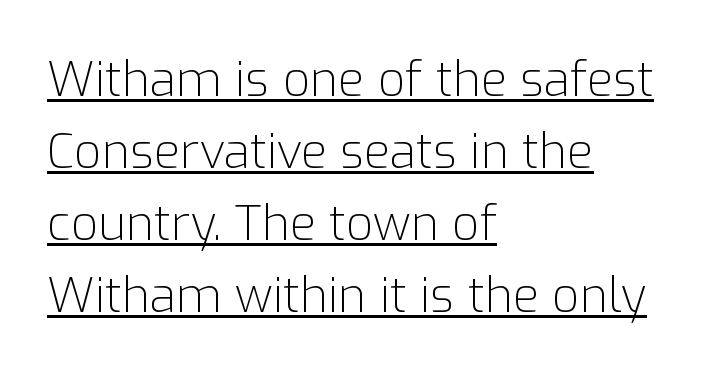
The image shows 48 px light sans-serif type, upright; set left-aligned, normal line spacing (1.5x), normal letter spacing, underlined; low stroke contrast and a medium x-height.
